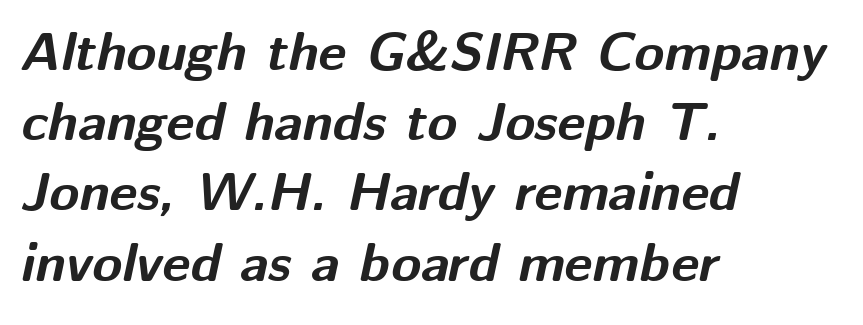
Q: Is the text bold? A: Yes.
Q: Is the text italic (slanted)? A: Yes, it leans right by about 12 degrees.
Q: Is the text underlined? A: No.
Q: How is the paragraph aligned? A: Left-aligned.
Q: Is the spacing between letters normal or unusually wide? A: Normal.
Q: Is the spacing between lines tight, normal or loose? A: Normal.
Q: Width (condensed, normal, or wide)? A: Normal.
Q: Stroke contrast? A: Medium.
Q: x-height? A: Medium.
Q: Monospaced? A: No.
